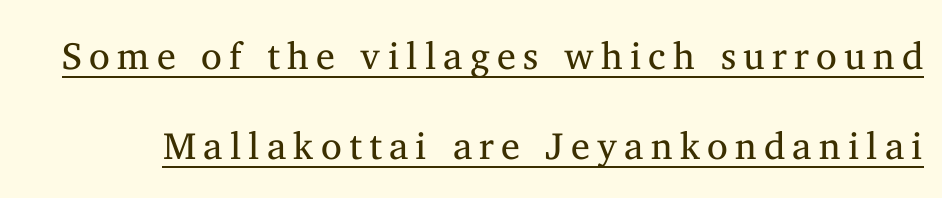
Weight: not bold — regular or lighter. The string is rendered with underlining switched on. In terms of leading, this rendering errs on the spacious side. Notice how the stems are strictly vertical — no italics here. Observe the serifs anchoring each vertical stroke in this sample.
